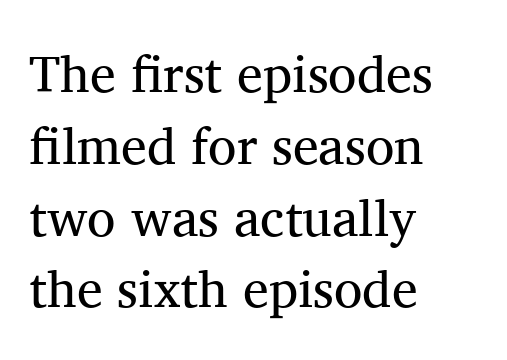
The image shows 52 px regular-weight serif type, upright; set left-aligned, normal line spacing (1.38x), normal letter spacing, not underlined; medium stroke contrast and a medium x-height.
